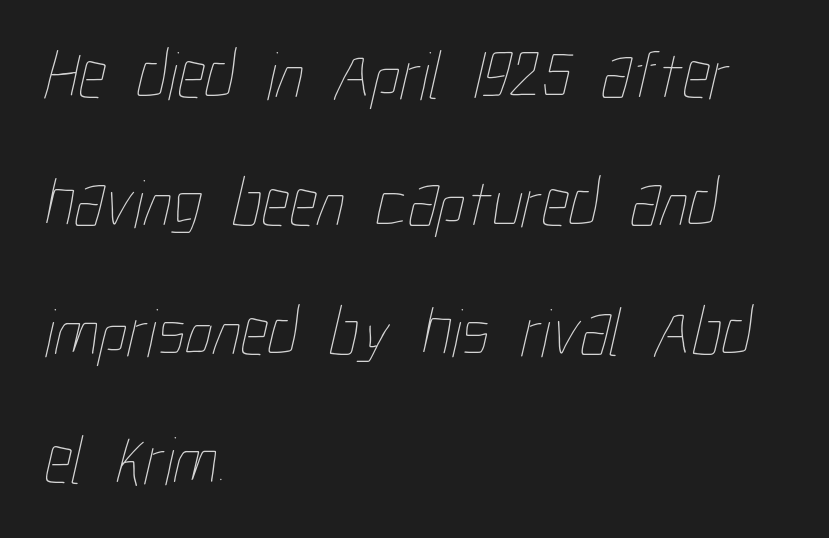
The image shows 69 px thin, condensed type; set left-aligned, line spacing 1.86x, normal letter spacing, not underlined; low stroke contrast and a medium x-height.
